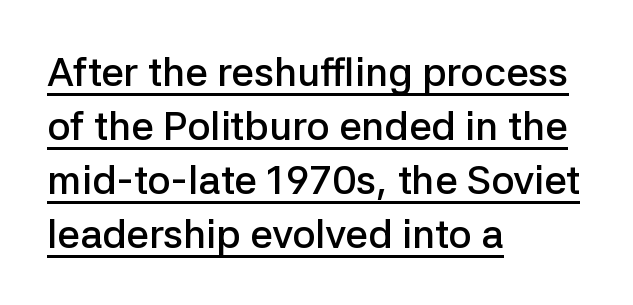
{"serif": "no", "italic": "no", "bold": "semi", "weight": "semibold", "width": "normal", "stroke_contrast": "low", "x_height": "medium", "monospaced": "no", "underline": "yes", "align": "left", "line_spacing": "normal", "line_spacing_ratio": 1.35, "letter_spacing": "normal", "letter_spacing_em": 0.0, "glyph_px": 40}
